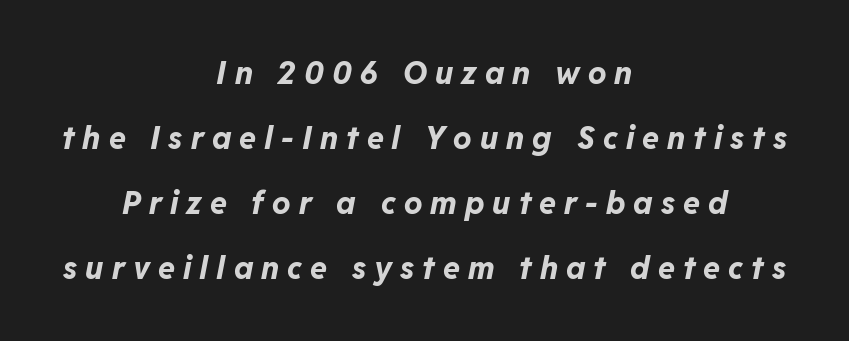
{"italic": "yes", "lean": "right", "slant_degrees": 11, "bold": "yes", "weight": "bold", "width": "normal", "stroke_contrast": "low", "x_height": "medium", "monospaced": "no", "underline": "no", "align": "center", "line_spacing": "loose", "line_spacing_ratio": 2.1, "letter_spacing": "wide", "letter_spacing_em": 0.26, "glyph_px": 31}
